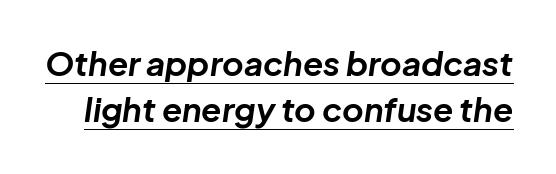
{"italic": "yes", "lean": "right", "slant_degrees": 8, "bold": "yes", "weight": "bold", "width": "normal", "stroke_contrast": "low", "x_height": "medium", "monospaced": "no", "underline": "yes", "line_spacing": "normal", "line_spacing_ratio": 1.4, "letter_spacing": "normal", "letter_spacing_em": 0.0, "glyph_px": 33}
